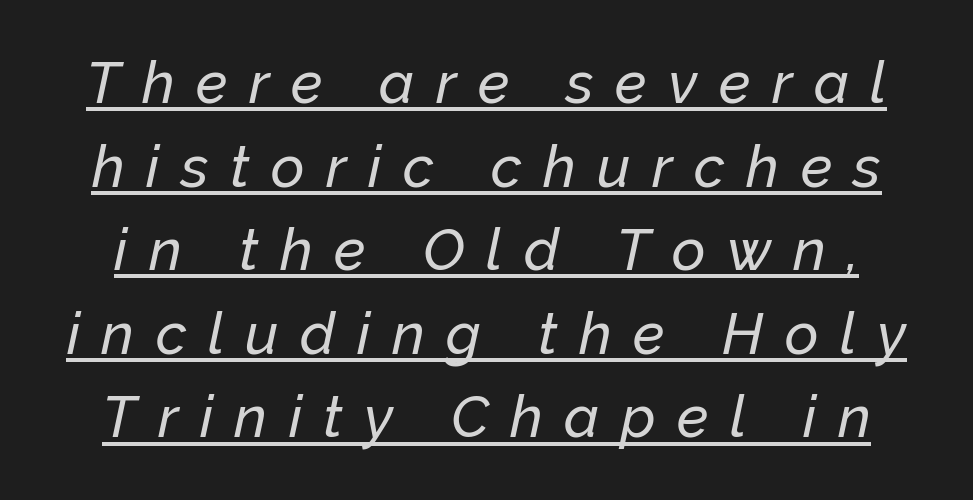
{"italic": "yes", "lean": "right", "slant_degrees": 12, "width": "normal", "stroke_contrast": "low", "x_height": "medium", "monospaced": "no", "underline": "yes", "line_spacing": "normal", "line_spacing_ratio": 1.44, "letter_spacing": "wide", "letter_spacing_em": 0.37, "glyph_px": 58}
